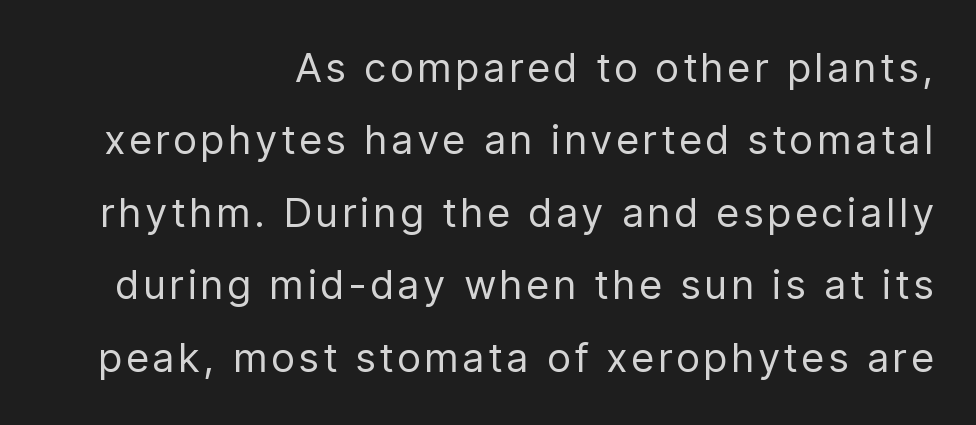
Q: Is the text bold? A: No.
Q: Is the text italic (slanted)? A: No, it is upright.
Q: Is the typeface a serif or a sans-serif typeface? A: Sans-serif.
Q: Is the text underlined? A: No.
Q: How is the paragraph aligned? A: Right-aligned.
Q: Width (condensed, normal, or wide)? A: Condensed.
Q: Stroke contrast? A: Low.
Q: x-height? A: Medium.
Q: Monospaced? A: No.
